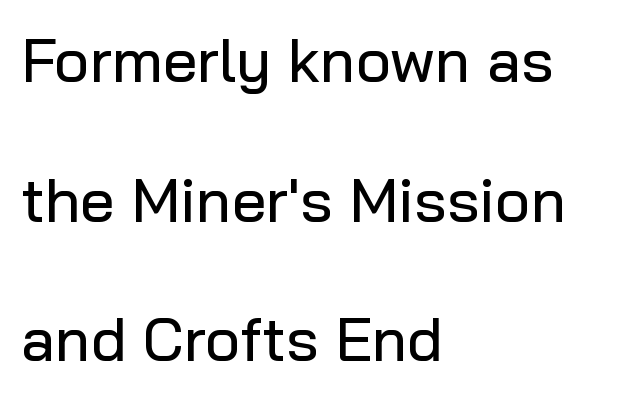
The image shows 61 px sans-serif type, upright; set left-aligned, loose line spacing (2.29x), normal letter spacing, not underlined; low stroke contrast and a medium x-height.
